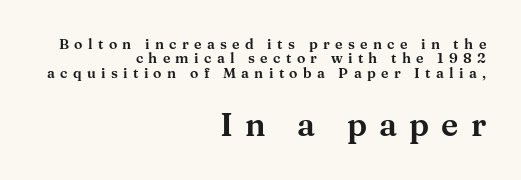
Q: Is the text italic (slanted)? A: No, it is upright.
Q: Is the typeface a serif or a sans-serif typeface? A: Serif.
Q: Is the text underlined? A: No.
Q: How is the paragraph aligned? A: Right-aligned.
Q: Is the spacing between letters normal or unusually wide? A: Unusually wide.
Q: Is the spacing between lines tight, normal or loose? A: Tight.
Q: Which block of text is set in a larger size, the first (top) or the second (bottom)? A: The second (bottom) one.
Q: Width (condensed, normal, or wide)? A: Wide.
Q: Stroke contrast? A: Medium.
Q: x-height? A: Medium.
Q: Monospaced? A: No.
